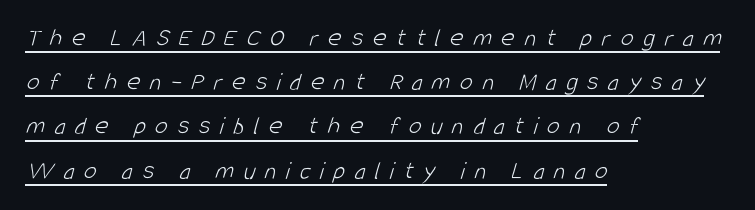
{"bold": "no", "underline": "yes", "align": "left", "line_spacing": "normal", "line_spacing_ratio": 1.7, "letter_spacing": "wide", "letter_spacing_em": 0.37, "glyph_px": 26}
